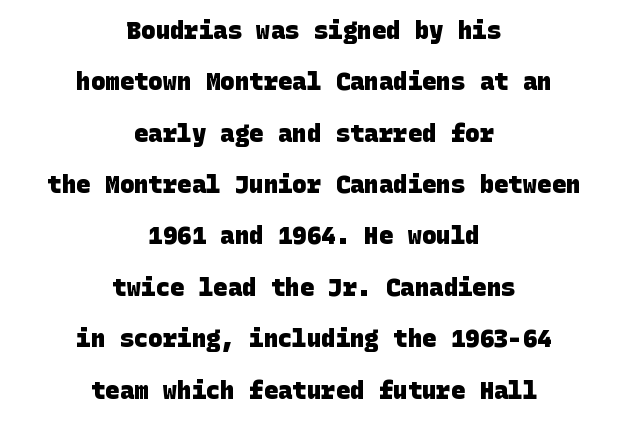
Q: Is the text bold? A: Yes.
Q: Is the text underlined? A: No.
Q: How is the paragraph aligned? A: Centered.
Q: Is the spacing between letters normal or unusually wide? A: Normal.
Q: Is the spacing between lines tight, normal or loose? A: Loose.
